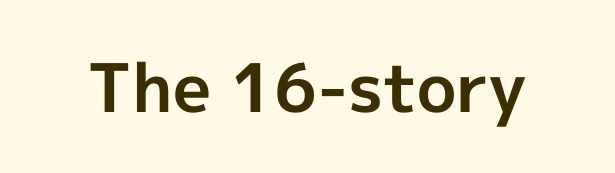
Q: Is the text bold? A: Yes.
Q: Is the text italic (slanted)? A: No, it is upright.
Q: Is the typeface a serif or a sans-serif typeface? A: Sans-serif.
Q: Is the text underlined? A: No.
Q: Is the spacing between letters normal or unusually wide? A: Normal.
Q: Width (condensed, normal, or wide)? A: Normal.
Q: x-height? A: Medium.
Q: Monospaced? A: No.
